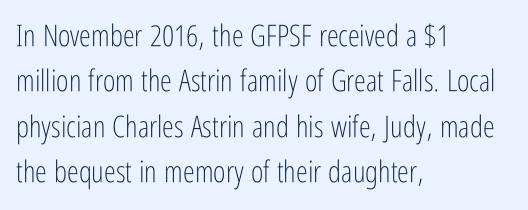
The image shows 30 px light, condensed sans-serif type, upright; set left-aligned, normal line spacing (1.51x), normal letter spacing, not underlined; low stroke contrast and a medium x-height.
